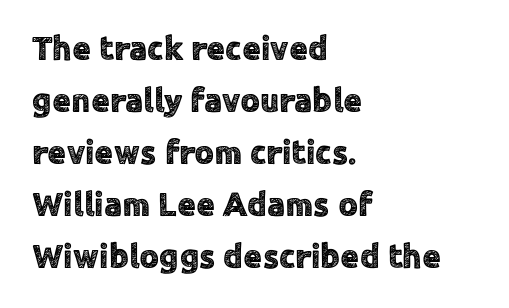
Q: Is the text italic (slanted)? A: No, it is upright.
Q: Is the typeface a serif or a sans-serif typeface? A: Sans-serif.
Q: Is the text underlined? A: No.
Q: How is the paragraph aligned? A: Left-aligned.
Q: Is the spacing between letters normal or unusually wide? A: Normal.
Q: Is the spacing between lines tight, normal or loose? A: Normal.
Q: Width (condensed, normal, or wide)? A: Normal.
Q: x-height? A: Medium.
Q: Monospaced? A: No.
